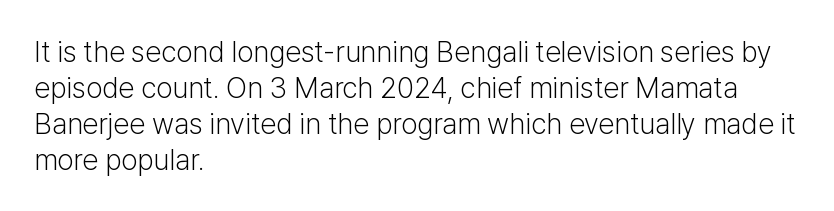
Serif or sans? Sans — the stroke terminals are bare. Horizontal alignment here is leftward, the default for most running prose. Default kerning and tracking; the words read as compact shapes. Style check: upright. Weight: in the light-to-regular range. Quick note: underline off.
